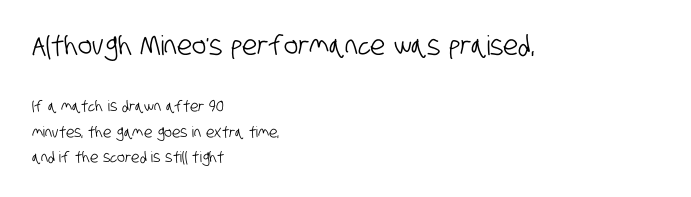
The image shows 27 px text type; set left-aligned, normal line spacing (1.69x), normal letter spacing, not underlined; the first (top) block is 1.8x larger.
